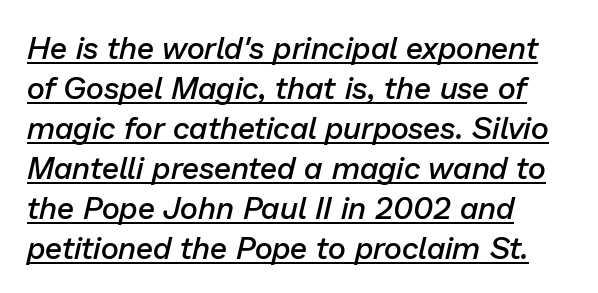
Q: Is the text bold? A: Semi-bold.
Q: Is the text italic (slanted)? A: Yes, it leans right by about 13 degrees.
Q: Is the text underlined? A: Yes.
Q: How is the paragraph aligned? A: Left-aligned.
Q: Is the spacing between letters normal or unusually wide? A: Normal.
Q: Is the spacing between lines tight, normal or loose? A: Normal.
Q: Width (condensed, normal, or wide)? A: Normal.
Q: Stroke contrast? A: Low.
Q: x-height? A: Medium.
Q: Monospaced? A: No.
